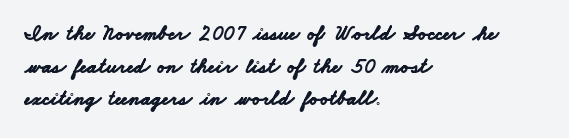
Q: Is the text bold? A: Yes.
Q: Is the text underlined? A: No.
Q: How is the paragraph aligned? A: Left-aligned.
Q: Is the spacing between letters normal or unusually wide? A: Normal.
Q: Is the spacing between lines tight, normal or loose? A: Normal.
